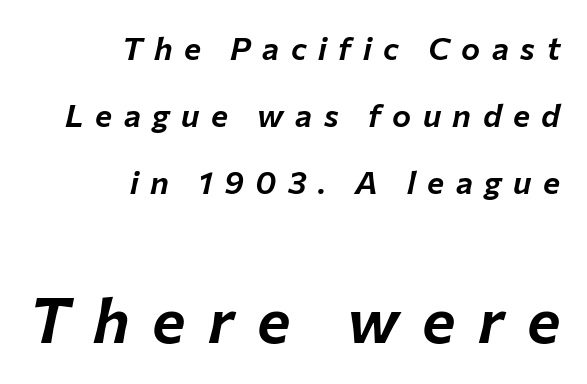
Q: Is the text italic (slanted)? A: Yes, it leans right by about 12 degrees.
Q: Is the text underlined? A: No.
Q: How is the paragraph aligned? A: Right-aligned.
Q: Is the spacing between letters normal or unusually wide? A: Unusually wide.
Q: Is the spacing between lines tight, normal or loose? A: Loose.
Q: Which block of text is set in a larger size, the first (top) or the second (bottom)? A: The second (bottom) one.
Q: Width (condensed, normal, or wide)? A: Normal.
Q: Stroke contrast? A: Low.
Q: x-height? A: Medium.
Q: Monospaced? A: No.
